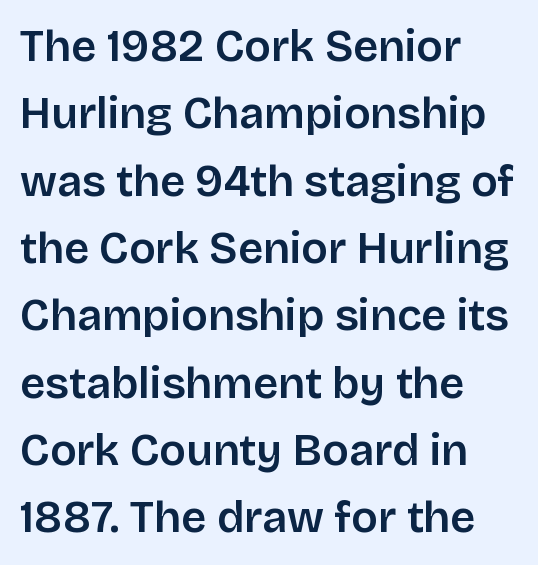
The image shows 44 px sans-serif type, upright; set left-aligned, normal line spacing (1.53x), normal letter spacing, not underlined; low stroke contrast and a large x-height.
